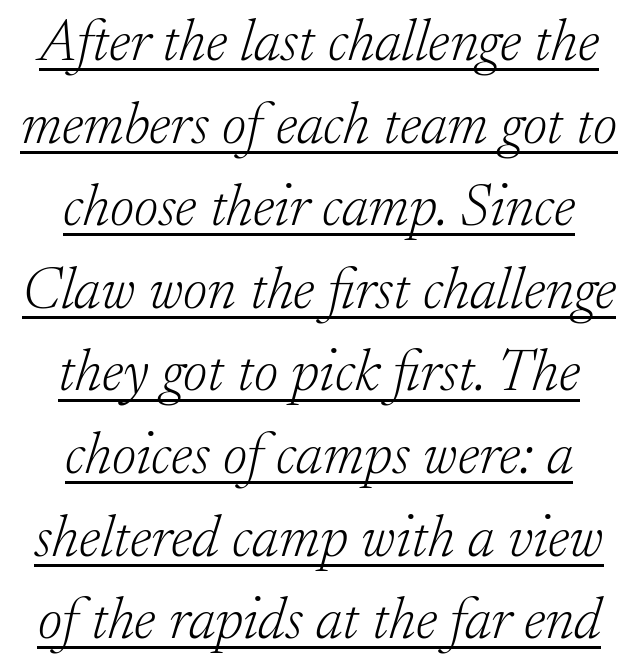
{"serif": "yes", "italic": "yes", "lean": "right", "slant_degrees": 17, "bold": "no", "weight": "light", "width": "normal", "stroke_contrast": "low", "x_height": "small", "monospaced": "no", "underline": "yes", "align": "center", "line_spacing": "normal", "line_spacing_ratio": 1.4, "letter_spacing": "normal", "letter_spacing_em": 0.0, "glyph_px": 59}
